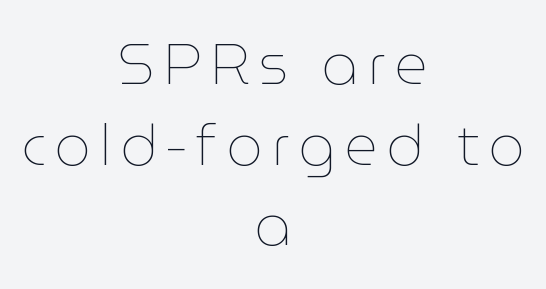
Q: Is the text bold? A: No.
Q: Is the text italic (slanted)? A: No, it is upright.
Q: Is the text underlined? A: No.
Q: How is the paragraph aligned? A: Centered.
Q: Is the spacing between lines tight, normal or loose? A: Normal.
Q: Width (condensed, normal, or wide)? A: Normal.
Q: Stroke contrast? A: Low.
Q: x-height? A: Medium.
Q: Monospaced? A: No.
